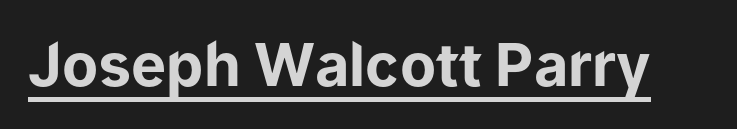
Q: Is the text bold? A: Yes.
Q: Is the text italic (slanted)? A: No, it is upright.
Q: Is the typeface a serif or a sans-serif typeface? A: Sans-serif.
Q: Is the text underlined? A: Yes.
Q: Is the spacing between letters normal or unusually wide? A: Normal.
Q: Width (condensed, normal, or wide)? A: Normal.
Q: Stroke contrast? A: Low.
Q: x-height? A: Medium.
Q: Monospaced? A: No.
